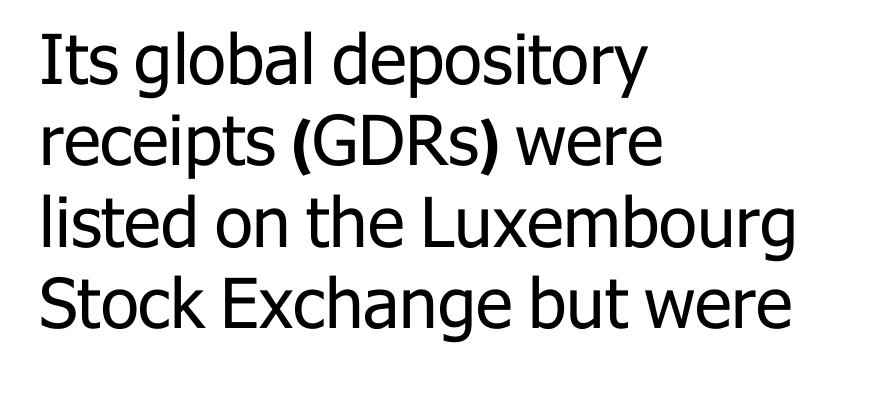
These lines are set flush left with a ragged right edge. Inter-character spacing is left at the font's built-in metrics. You can tell from the bare stems that sans-serif type was used. Character widths vary here, with narrow letters taking less room than wide ones. Just letters on the line, the space beneath them empty.
